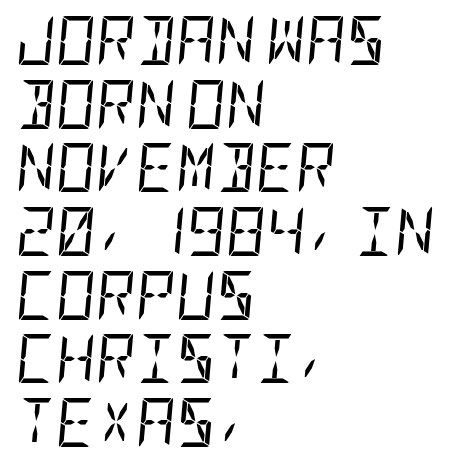
Typeset ragged right — the left edge is the straight one. This sample keeps an unexceptional amount of space between lines. Stroke mass is kept to a normal reading level or below. The whole block is typeset with a tilt. The tracking reads as untouched default to a designer's eye.
